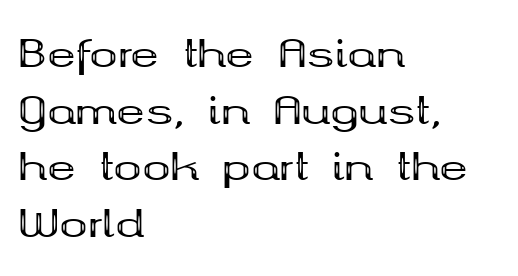
The image shows 38 px bold, wide serif type, upright; set left-aligned, normal line spacing (1.49x), normal letter spacing, not underlined; medium stroke contrast and a medium x-height.
